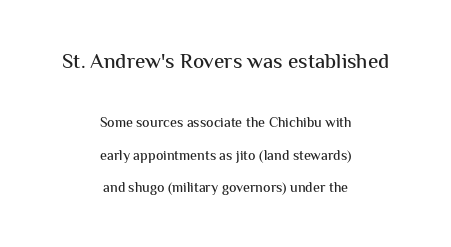
The image shows 21 px text type, upright; set centered, loose line spacing (2.31x), normal letter spacing, not underlined; the first (top) block is 1.5x larger.
